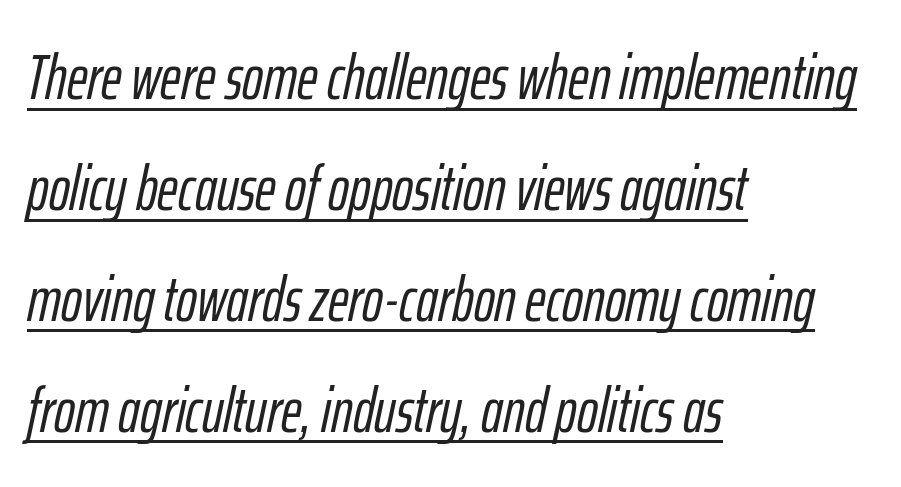
The image shows 63 px condensed type, italic (leaning right); set left-aligned, line spacing 1.76x, normal letter spacing, underlined; low stroke contrast and a medium x-height.
